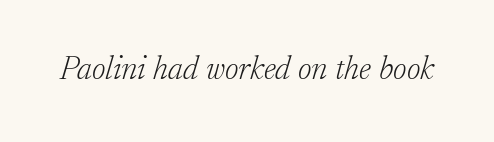
The image shows 33 px light serif type, italic (leaning right); set normal letter spacing, not underlined; low stroke contrast and a small x-height.
